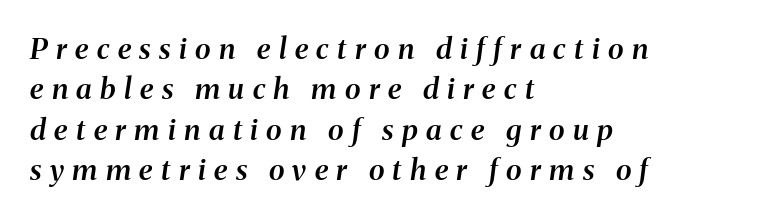
Q: Is the text bold? A: Semi-bold.
Q: Is the text italic (slanted)? A: Yes, it leans right by about 8 degrees.
Q: Is the typeface a serif or a sans-serif typeface? A: Serif.
Q: Is the text underlined? A: No.
Q: How is the paragraph aligned? A: Left-aligned.
Q: Is the spacing between letters normal or unusually wide? A: Unusually wide.
Q: Is the spacing between lines tight, normal or loose? A: Normal.
Q: Width (condensed, normal, or wide)? A: Normal.
Q: Stroke contrast? A: Medium.
Q: x-height? A: Medium.
Q: Monospaced? A: No.
